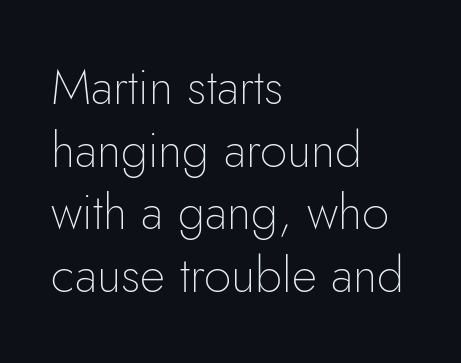
{"serif": "no", "italic": "no", "bold": "no", "weight": "thin", "width": "normal", "stroke_contrast": "low", "x_height": "small", "monospaced": "no", "underline": "no", "align": "left", "line_spacing": "normal", "line_spacing_ratio": 1.28, "letter_spacing": "normal", "letter_spacing_em": 0.0, "glyph_px": 49}
